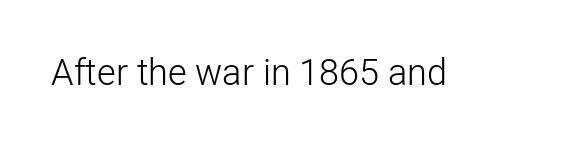
{"serif": "no", "italic": "no", "bold": "no", "weight": "light", "width": "normal", "stroke_contrast": "low", "x_height": "medium", "monospaced": "no", "underline": "no", "letter_spacing": "normal", "letter_spacing_em": 0.0, "glyph_px": 36}
